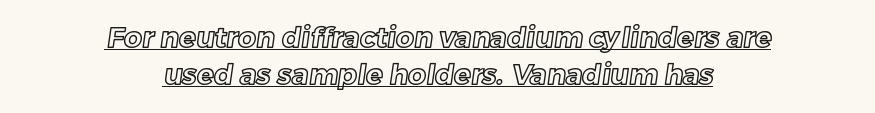
Q: Is the text underlined? A: Yes.
Q: How is the paragraph aligned? A: Centered.
Q: Is the spacing between letters normal or unusually wide? A: Normal.
Q: Is the spacing between lines tight, normal or loose? A: Normal.
Q: Width (condensed, normal, or wide)? A: Normal.
Q: x-height? A: Medium.
Q: Monospaced? A: No.
